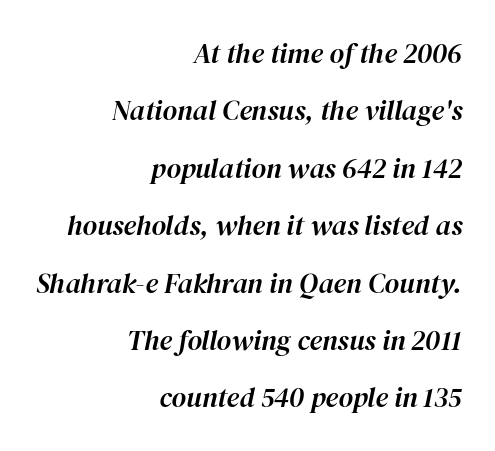
The designer dialed line spacing up above the default. This sample uses plain, unmodified letter spacing. The face used here is proportionally spaced, like ordinary book or web type. Right-aligned paragraph, ragged on the left. Bare-footed words on every line. If you drew a line through each stem, it would be angled.
